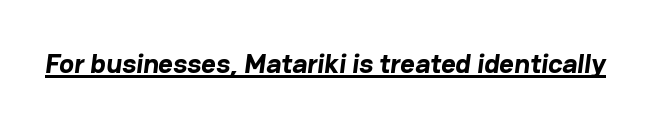
The image shows 28 px bold sans-serif type; set normal letter spacing, underlined; low stroke contrast and a medium x-height.
